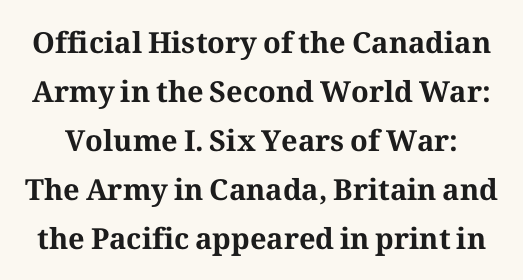
Q: Is the text bold? A: Yes.
Q: Is the text italic (slanted)? A: No, it is upright.
Q: Is the typeface a serif or a sans-serif typeface? A: Serif.
Q: Is the text underlined? A: No.
Q: Is the spacing between letters normal or unusually wide? A: Normal.
Q: Is the spacing between lines tight, normal or loose? A: Normal.
Q: Width (condensed, normal, or wide)? A: Normal.
Q: Stroke contrast? A: Medium.
Q: x-height? A: Medium.
Q: Monospaced? A: No.
